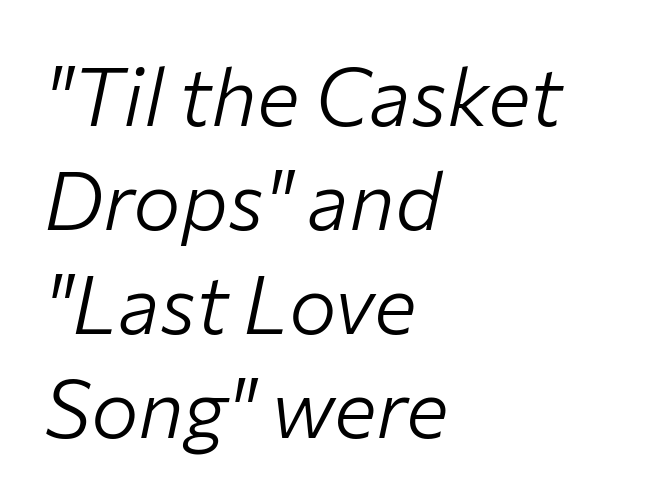
Teacher's note: observe the even left margin — that is flush-left alignment. You could not count columns in this text — the font is proportionally spaced. Slanted lettering throughout. Quick note: interline space is typical.
